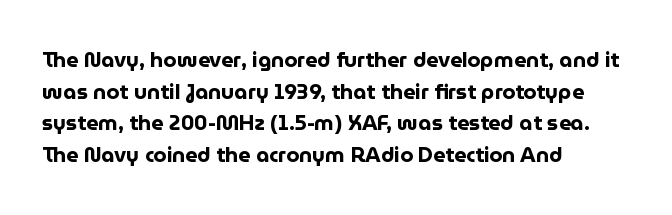
The image shows 21 px bold type, upright; set left-aligned, normal line spacing (1.51x), normal letter spacing, not underlined.
